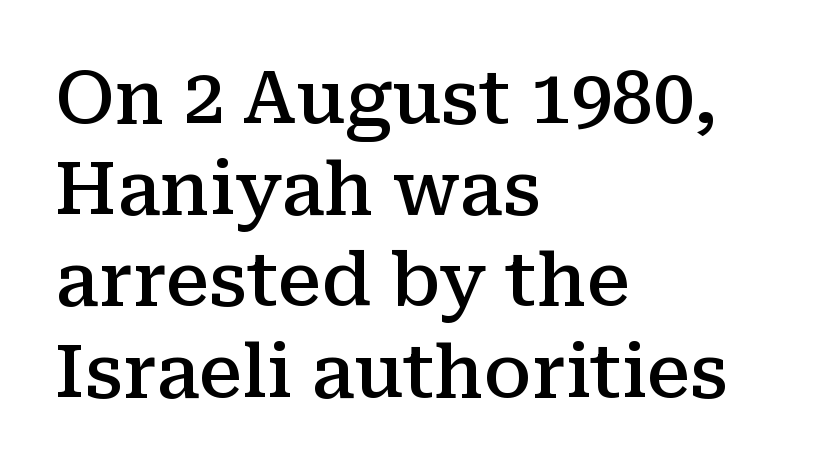
The image shows 73 px semibold serif type, upright; set left-aligned, normal line spacing (1.25x), normal letter spacing, not underlined; medium stroke contrast and a medium x-height.
